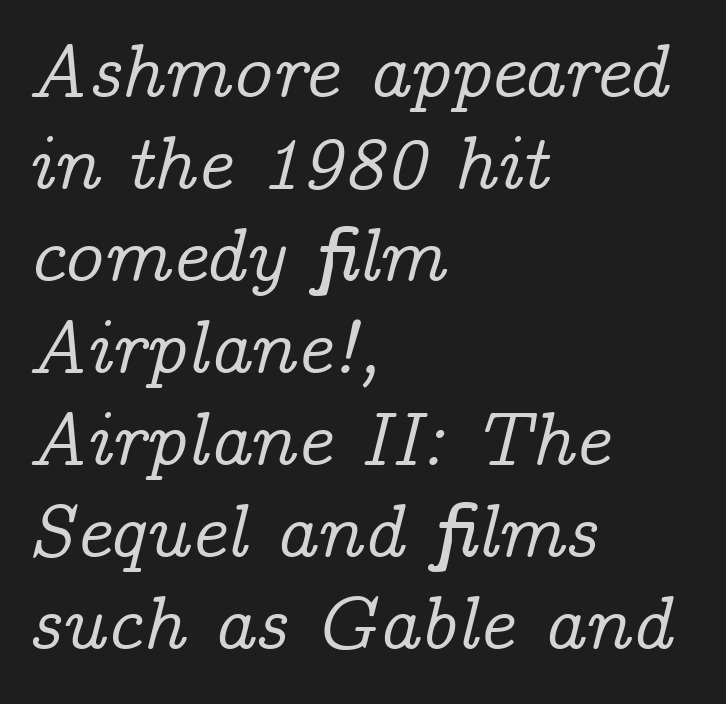
The image shows 76 px serif type, italic (leaning right); set left-aligned, line spacing 1.21x, normal letter spacing, not underlined; low stroke contrast and a medium x-height.
